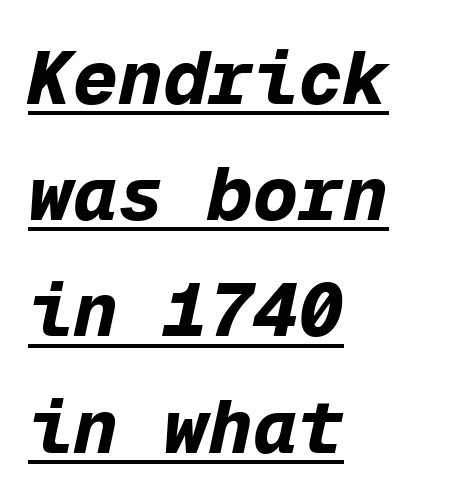
How heavy is the stroke? Heavy — this is a bold. How are the letters spaced? Ordinarily, with no added tracking. Italic: yes, the glyphs are oblique. Caption: multi-line text, flush left, ragged right.
